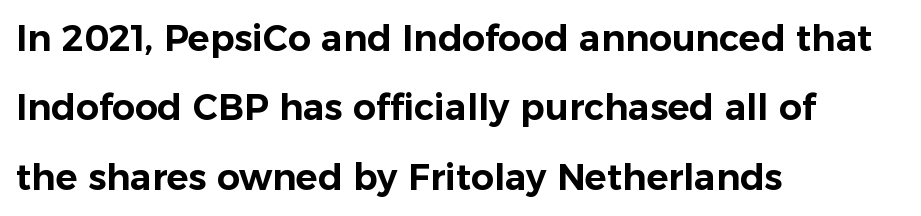
The image shows 36 px sans-serif type, upright; set left-aligned, loose line spacing (1.93x), normal letter spacing, not underlined; low stroke contrast and a medium x-height.
